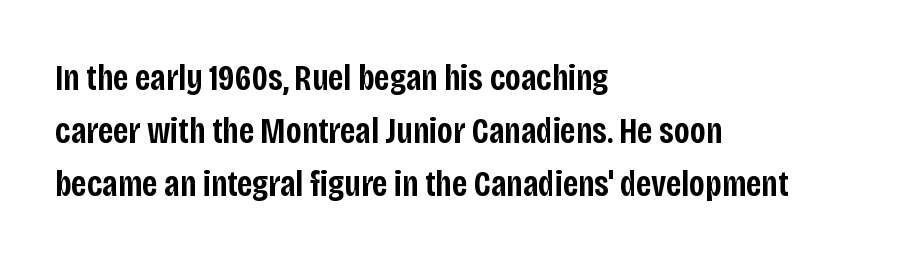
Q: Is the text bold? A: Semi-bold.
Q: Is the text italic (slanted)? A: No, it is upright.
Q: Is the typeface a serif or a sans-serif typeface? A: Sans-serif.
Q: Is the text underlined? A: No.
Q: How is the paragraph aligned? A: Left-aligned.
Q: Is the spacing between letters normal or unusually wide? A: Normal.
Q: Is the spacing between lines tight, normal or loose? A: Normal.
Q: Width (condensed, normal, or wide)? A: Condensed.
Q: Stroke contrast? A: Low.
Q: x-height? A: Large.
Q: Monospaced? A: No.
